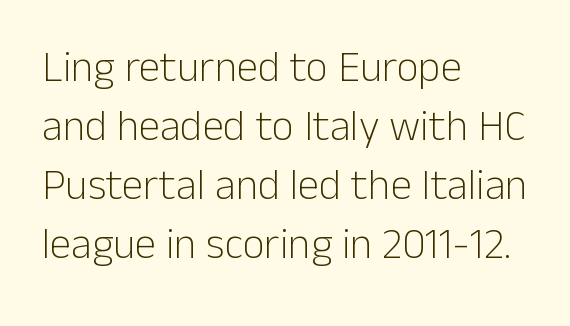
Q: Is the text bold? A: No.
Q: Is the text italic (slanted)? A: No, it is upright.
Q: Is the typeface a serif or a sans-serif typeface? A: Sans-serif.
Q: Is the text underlined? A: No.
Q: How is the paragraph aligned? A: Left-aligned.
Q: Is the spacing between letters normal or unusually wide? A: Normal.
Q: Is the spacing between lines tight, normal or loose? A: Normal.
Q: Width (condensed, normal, or wide)? A: Normal.
Q: Stroke contrast? A: Low.
Q: x-height? A: Medium.
Q: Monospaced? A: No.
